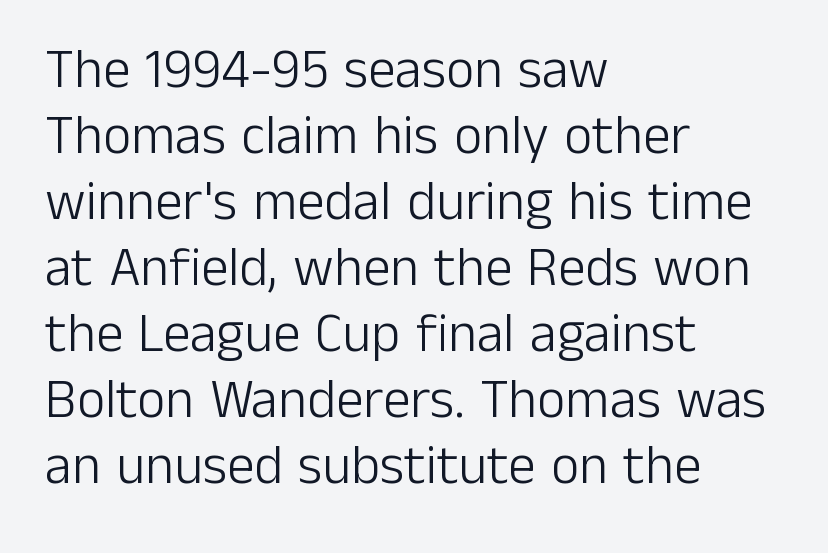
The image shows 55 px light sans-serif type, upright; set left-aligned, line spacing 1.2x, normal letter spacing, not underlined; low stroke contrast and a medium x-height.
